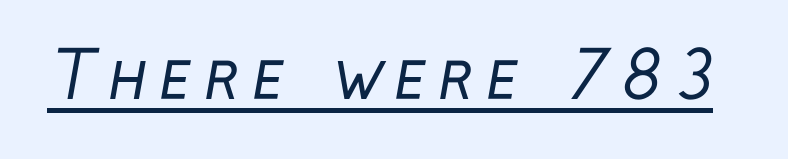
A typesetter would call this proportional, since set widths differ per character. Weight class: somewhere from thin through regular. The glyphs in this specimen are sans serif. Decoration check: the copy is underlined.
